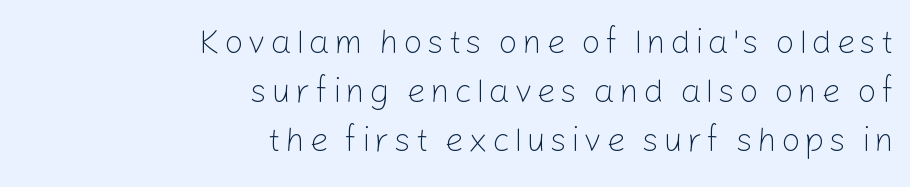
{"serif": "no", "italic": "no", "bold": "no", "weight": "light", "width": "normal", "stroke_contrast": "low", "x_height": "medium", "monospaced": "no", "underline": "no", "align": "right", "line_spacing": "normal", "line_spacing_ratio": 1.44, "glyph_px": 34}
